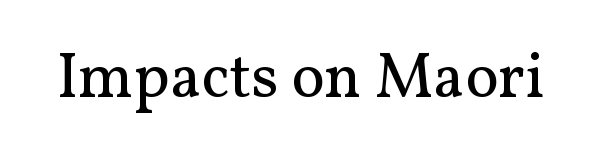
A typesetter would mark this as roman, not italic. You could not count columns in this text — the font is proportionally spaced. The passage shown has conventional tracking throughout. Is the type heavy? It reads as light-to-regular instead. Observe the serifs anchoring each vertical stroke in this sample. Rule under the text: the space is simply empty.
